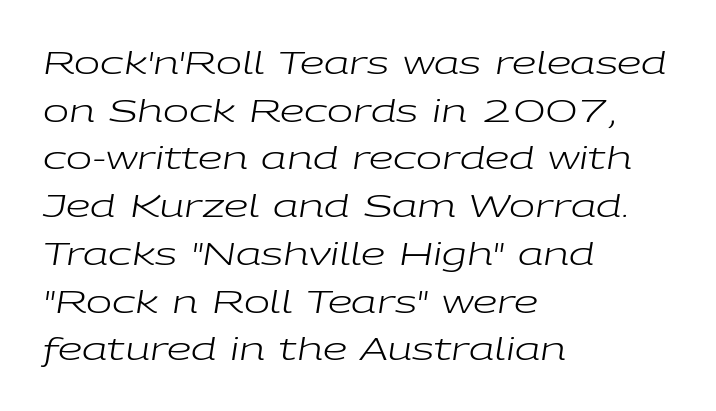
The image shows 31 px regular-weight, wide type, italic (leaning right); set left-aligned, normal line spacing (1.54x), normal letter spacing, not underlined; low stroke contrast and a medium x-height.
